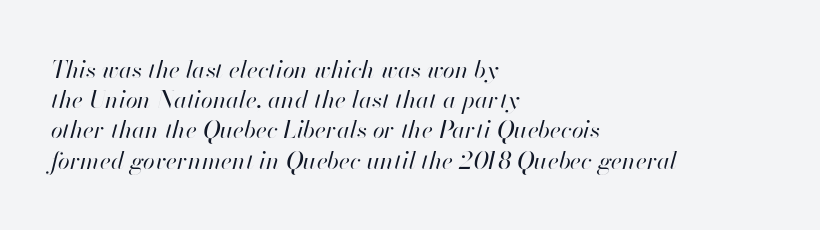
{"italic": "yes", "lean": "right", "slant_degrees": 13, "bold": "no", "underline": "no", "align": "left", "line_spacing": "normal", "line_spacing_ratio": 1.26, "letter_spacing": "normal", "letter_spacing_em": 0.0, "glyph_px": 24}
